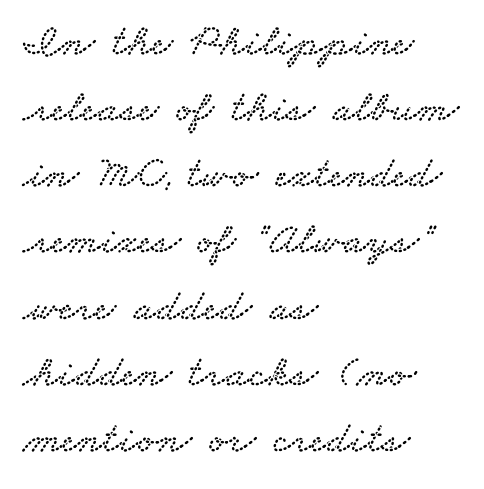
Letter spacing: default. This rendering employs a face with finishing strokes, i.e., a serif. The line-height multiplier appears to be the usual default. A clean baseline with only descenders dipping below it. Is this a fixed-width face? No — the glyphs have proportional, varying widths.
